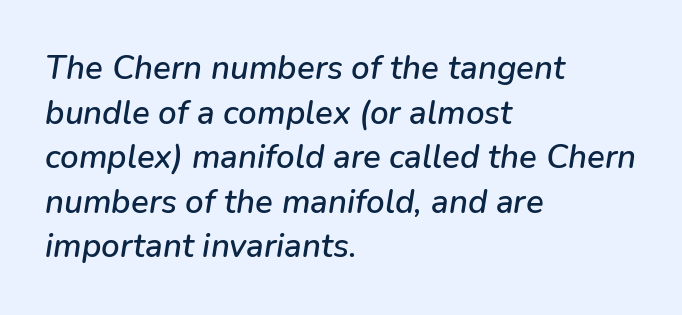
You can tell it's italic because the verticals aren't actually vertical. Glance below the letters and you will spot only blank space. A typesetter would call this leading conventional body-copy spacing. Nothing unusual about the tracking: characters are spaced as the font intends. This sample has the flowing, uneven cadence of proportional lettering. Line starts are locked; line ends wander.
